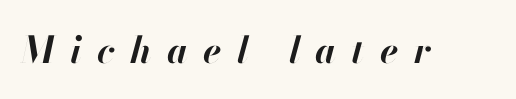
{"italic": "yes", "lean": "right", "slant_degrees": 13, "bold": "yes", "weight": "bold", "width": "normal", "stroke_contrast": "high", "x_height": "small", "monospaced": "no", "underline": "no", "letter_spacing": "wide", "letter_spacing_em": 0.42, "glyph_px": 37}
